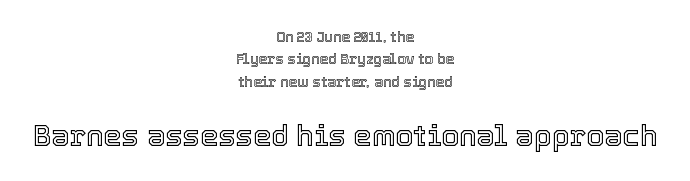
Q: Is the text italic (slanted)? A: No, it is upright.
Q: Is the text underlined? A: No.
Q: How is the paragraph aligned? A: Centered.
Q: Is the spacing between letters normal or unusually wide? A: Normal.
Q: Is the spacing between lines tight, normal or loose? A: Normal.
Q: Which block of text is set in a larger size, the first (top) or the second (bottom)? A: The second (bottom) one.
Q: Width (condensed, normal, or wide)? A: Normal.
Q: x-height? A: Medium.
Q: Monospaced? A: No.
